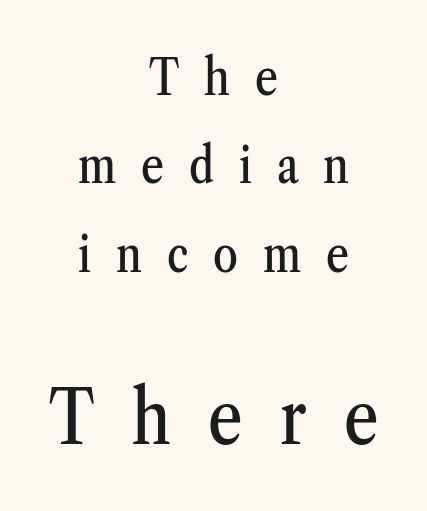
Beneath every word, the page is bare. Observe the serifs anchoring each vertical stroke in this sample. Tracking here is generous; glyphs stand well apart from one another. Note the varied advance widths — an 'i' is clearly narrower than an 'm'.
